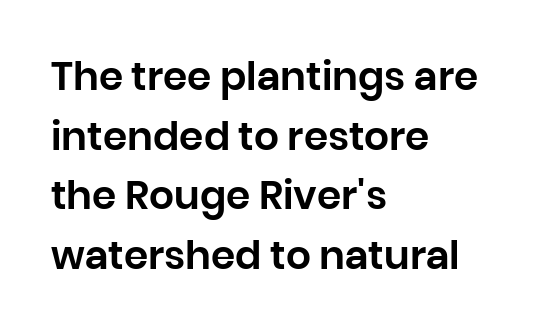
{"serif": "no", "italic": "no", "width": "normal", "stroke_contrast": "low", "x_height": "large", "monospaced": "no", "underline": "no", "align": "left", "line_spacing": "normal", "line_spacing_ratio": 1.53, "letter_spacing": "normal", "letter_spacing_em": 0.0, "glyph_px": 39}
